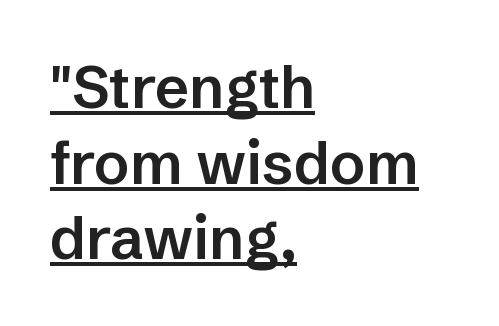
The image shows 59 px semibold sans-serif type, upright; set left-aligned, normal line spacing (1.28x), normal letter spacing, underlined; low stroke contrast and a medium x-height.
